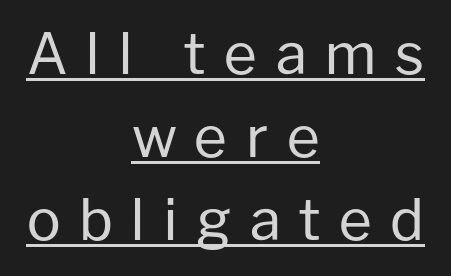
The image shows 57 px regular-weight sans-serif type, upright; set centered, normal line spacing (1.46x), unusually wide letter spacing (+0.31 em), underlined; low stroke contrast and a medium x-height.
